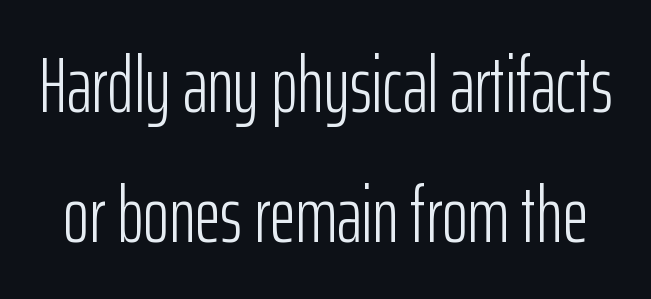
Q: Is the text bold? A: No.
Q: Is the text italic (slanted)? A: No, it is upright.
Q: Is the typeface a serif or a sans-serif typeface? A: Sans-serif.
Q: Is the text underlined? A: No.
Q: Is the spacing between letters normal or unusually wide? A: Normal.
Q: Is the spacing between lines tight, normal or loose? A: Normal.
Q: Width (condensed, normal, or wide)? A: Condensed.
Q: Stroke contrast? A: Low.
Q: x-height? A: Medium.
Q: Monospaced? A: No.
